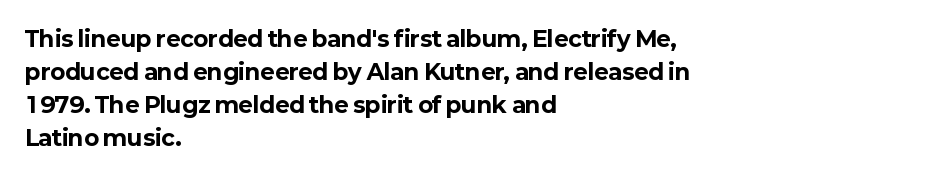
You'd pick this weight for a headline — it's a proper bold. The lettering holds an erect, upright posture throughout. Glance below the letters and you will spot only blank space. Layout note: lines flush left. Characters follow at the spacing the type designer built in. These lines sit exactly where default settings would place them.
